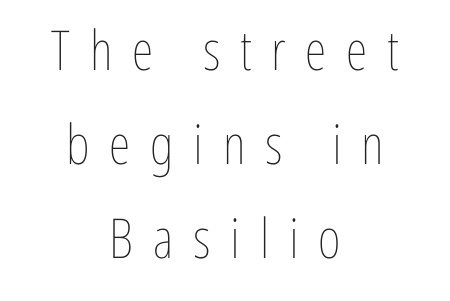
Q: Is the text bold? A: No.
Q: Is the text italic (slanted)? A: No, it is upright.
Q: Is the text underlined? A: No.
Q: How is the paragraph aligned? A: Centered.
Q: Is the spacing between letters normal or unusually wide? A: Unusually wide.
Q: Width (condensed, normal, or wide)? A: Condensed.
Q: Stroke contrast? A: Low.
Q: x-height? A: Medium.
Q: Monospaced? A: No.
